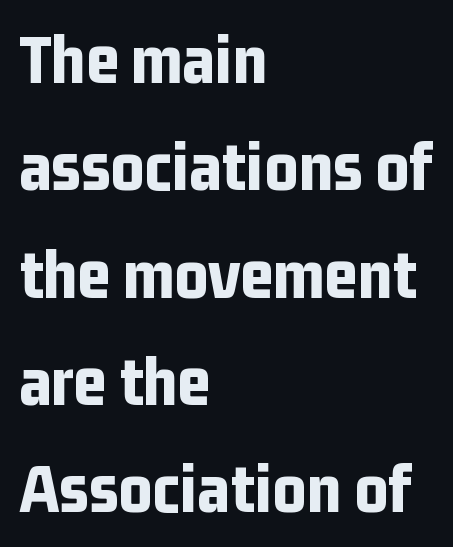
{"serif": "no", "italic": "no", "bold": "yes", "weight": "bold", "width": "condensed", "stroke_contrast": "low", "x_height": "medium", "monospaced": "no", "underline": "no", "align": "left", "line_spacing": "normal", "line_spacing_ratio": 1.49, "letter_spacing": "normal", "letter_spacing_em": 0.0, "glyph_px": 72}
